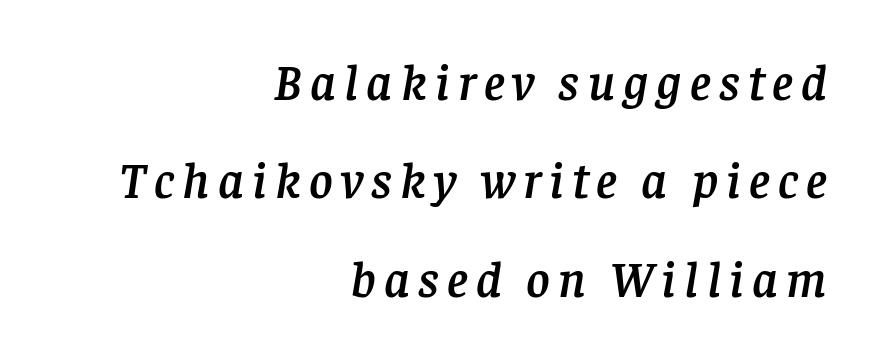
The text carries the slant typical of an italic or oblique font. Each letter keeps its own natural width here, so spacing adapts to shape. A typesetter would call this leading open, well beyond the default. Serifs: yes, visible at the terminals of the letterforms.
